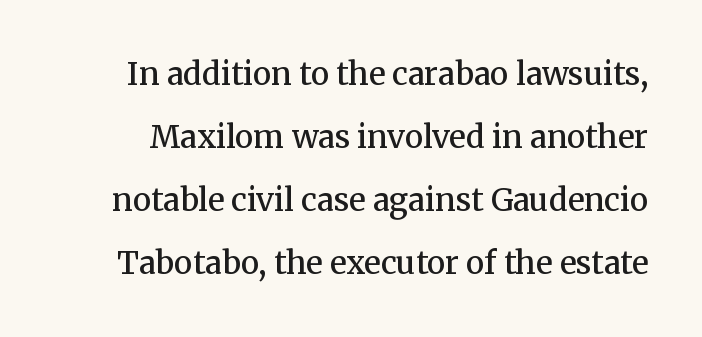
{"serif": "yes", "italic": "no", "bold": "semi", "weight": "semibold", "width": "normal", "stroke_contrast": "medium", "x_height": "medium", "monospaced": "no", "underline": "no", "line_spacing": "loose", "line_spacing_ratio": 2.03, "letter_spacing": "normal", "letter_spacing_em": 0.0, "glyph_px": 31}
